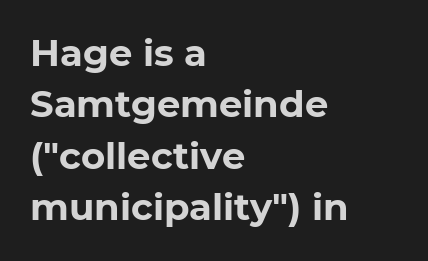
Q: Is the text bold? A: Yes.
Q: Is the typeface a serif or a sans-serif typeface? A: Sans-serif.
Q: Is the text underlined? A: No.
Q: How is the paragraph aligned? A: Left-aligned.
Q: Is the spacing between letters normal or unusually wide? A: Normal.
Q: Is the spacing between lines tight, normal or loose? A: Normal.
Q: Width (condensed, normal, or wide)? A: Normal.
Q: Stroke contrast? A: Low.
Q: x-height? A: Medium.
Q: Monospaced? A: No.
